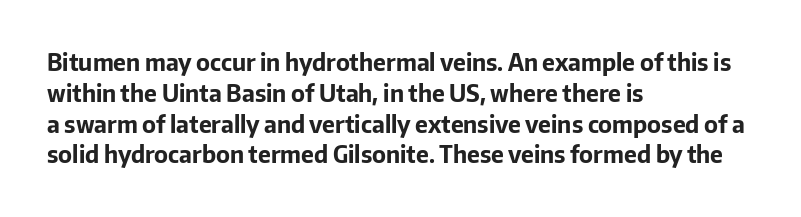
Q: Is the text bold? A: Yes.
Q: Is the text italic (slanted)? A: No, it is upright.
Q: Is the text underlined? A: No.
Q: How is the paragraph aligned? A: Left-aligned.
Q: Is the spacing between letters normal or unusually wide? A: Normal.
Q: Is the spacing between lines tight, normal or loose? A: Normal.
